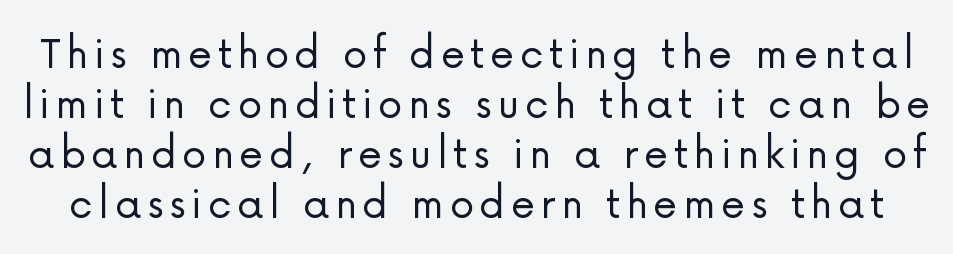
The space between consecutive lines is stingy. Style check: upright. Regarding serifs, this sample does without them. Weight: not bold — regular or lighter. Here the designer chose a conventional face with non-uniform glyph widths.
